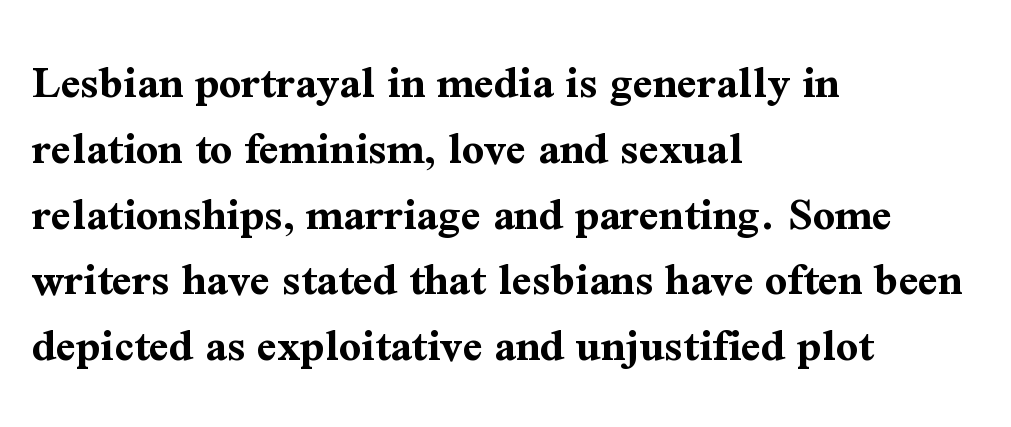
{"serif": "yes", "italic": "no", "bold": "yes", "weight": "bold", "width": "normal", "stroke_contrast": "medium", "x_height": "medium", "monospaced": "no", "underline": "no", "align": "left", "line_spacing": "normal", "line_spacing_ratio": 1.37, "letter_spacing": "normal", "letter_spacing_em": 0.0, "glyph_px": 48}
